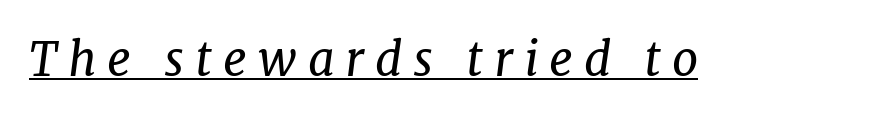
The image shows 47 px regular-weight serif type, italic (leaning right); set unusually wide letter spacing (+0.23 em), underlined; low stroke contrast and a medium x-height.
